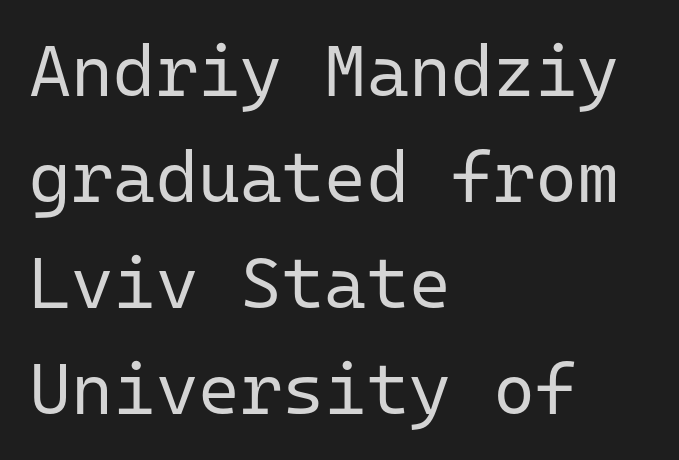
Q: Is the text bold? A: No.
Q: Is the text italic (slanted)? A: No, it is upright.
Q: Is the typeface a serif or a sans-serif typeface? A: Sans-serif.
Q: Is the text underlined? A: No.
Q: How is the paragraph aligned? A: Left-aligned.
Q: Is the spacing between letters normal or unusually wide? A: Normal.
Q: Is the spacing between lines tight, normal or loose? A: Normal.
Q: Width (condensed, normal, or wide)? A: Normal.
Q: Stroke contrast? A: Low.
Q: x-height? A: Medium.
Q: Monospaced? A: Yes.
